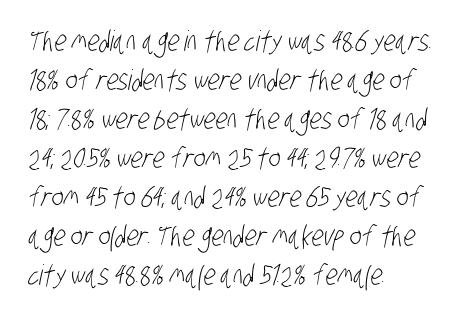
The image shows 28 px light, condensed sans-serif type; set left-aligned, normal line spacing (1.39x), normal letter spacing, not underlined; low stroke contrast and a large x-height.
